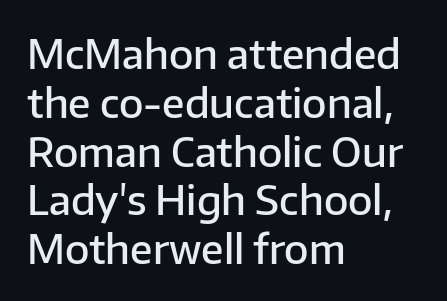
{"serif": "no", "italic": "no", "bold": "semi", "weight": "semibold", "width": "normal", "stroke_contrast": "low", "x_height": "medium", "monospaced": "no", "underline": "no", "align": "left", "line_spacing_ratio": 1.22, "letter_spacing": "normal", "letter_spacing_em": 0.0, "glyph_px": 40}
